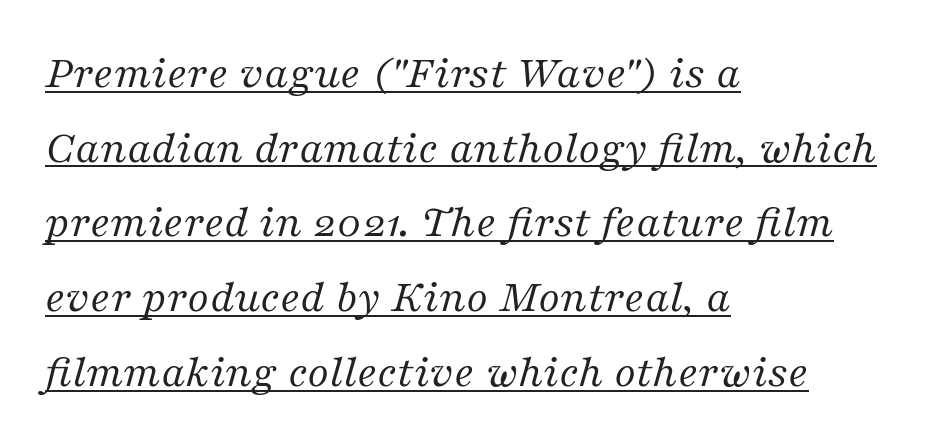
The image shows 47 px regular-weight serif type, italic (leaning right); set left-aligned, normal line spacing (1.59x), normal letter spacing, underlined; medium stroke contrast and a medium x-height.
